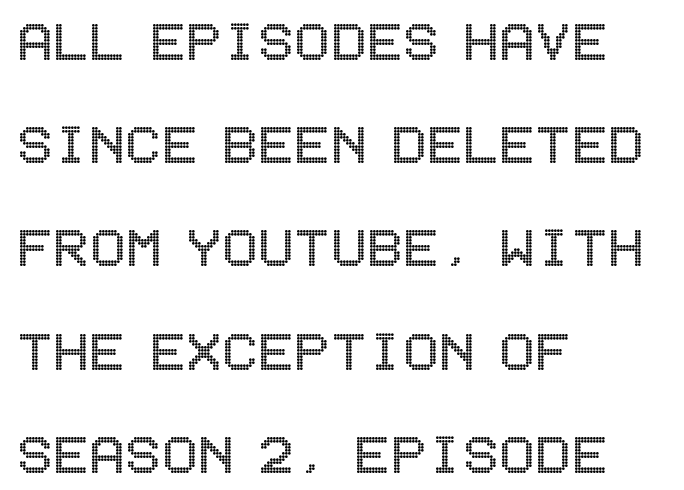
Compared with a centered layout, this one pins lines to the left instead. Any mark beneath the type? The region is blank. This sample uses an upright cut, with every glyph sitting square on the baseline. Normally led — the rows are evenly, conventionally spaced. Nothing unusual about the tracking: characters are spaced as the font intends.
